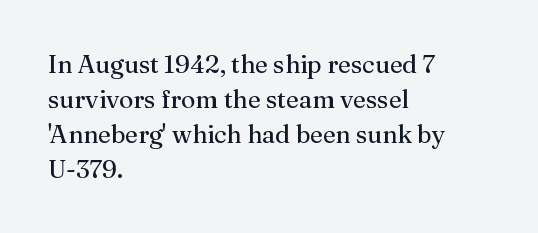
The image shows 25 px text type, upright; set left-aligned, normal line spacing (1.4x), normal letter spacing, not underlined.
